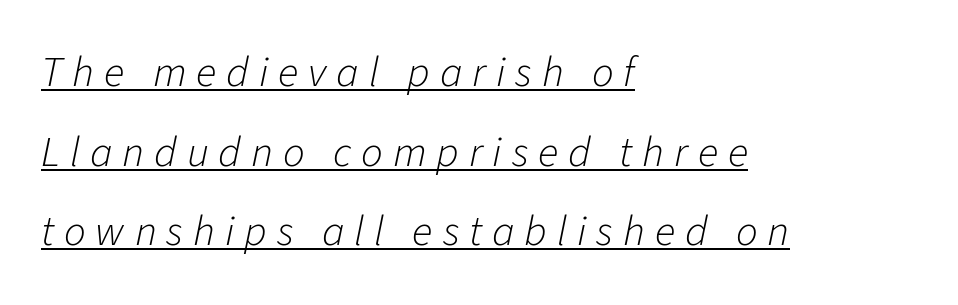
Caption: multi-line text, flush left, ragged right. The sample's only ornament is a line tracing under the words. Note the varied advance widths — an 'i' is clearly narrower than an 'm'. The tracking jumps out immediately: characters are airy and widely separated. Is the type slanted? Yes — the strokes lean at a clear angle. Stroke thickness stays within the range of a standard reading face or lighter.
